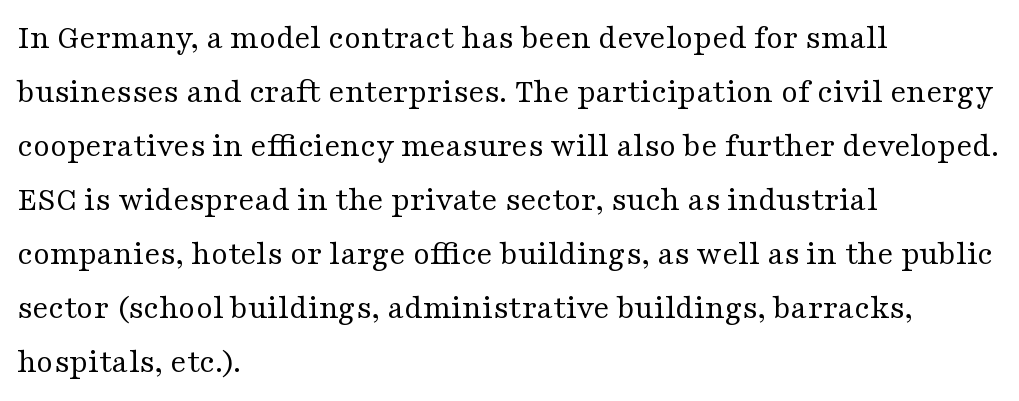
Q: Is the text bold? A: No.
Q: Is the text italic (slanted)? A: No, it is upright.
Q: Is the typeface a serif or a sans-serif typeface? A: Serif.
Q: Is the text underlined? A: No.
Q: How is the paragraph aligned? A: Left-aligned.
Q: Is the spacing between letters normal or unusually wide? A: Normal.
Q: Is the spacing between lines tight, normal or loose? A: Normal.
Q: Width (condensed, normal, or wide)? A: Wide.
Q: Stroke contrast? A: Medium.
Q: x-height? A: Medium.
Q: Monospaced? A: No.
